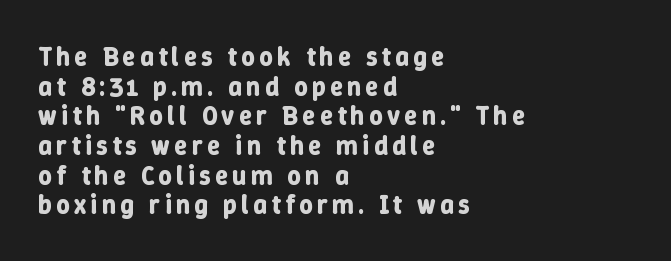
The image shows 26 px bold type, upright; set left-aligned, tight line spacing (1.14x), not underlined.
